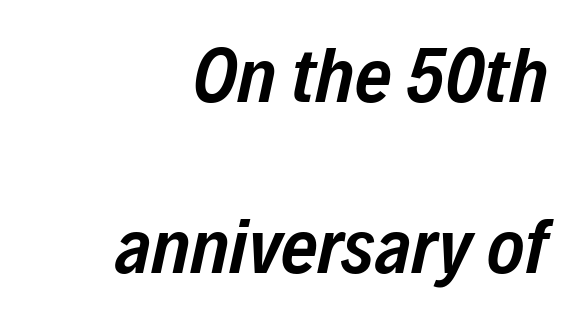
{"italic": "yes", "lean": "right", "slant_degrees": 12, "bold": "semi", "weight": "semibold", "width": "condensed", "stroke_contrast": "low", "x_height": "medium", "monospaced": "no", "underline": "no", "align": "right", "line_spacing": "loose", "line_spacing_ratio": 2.16, "letter_spacing": "normal", "letter_spacing_em": 0.0, "glyph_px": 79}
